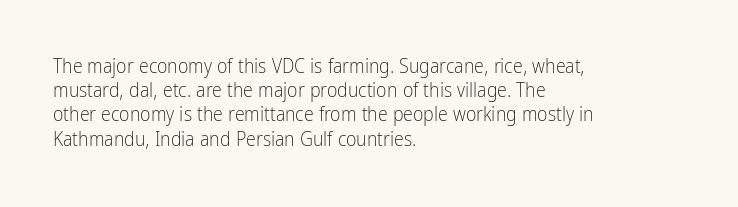
{"italic": "no", "bold": "no", "underline": "no", "align": "left", "line_spacing_ratio": 1.21, "letter_spacing": "normal", "letter_spacing_em": 0.0, "glyph_px": 20}
